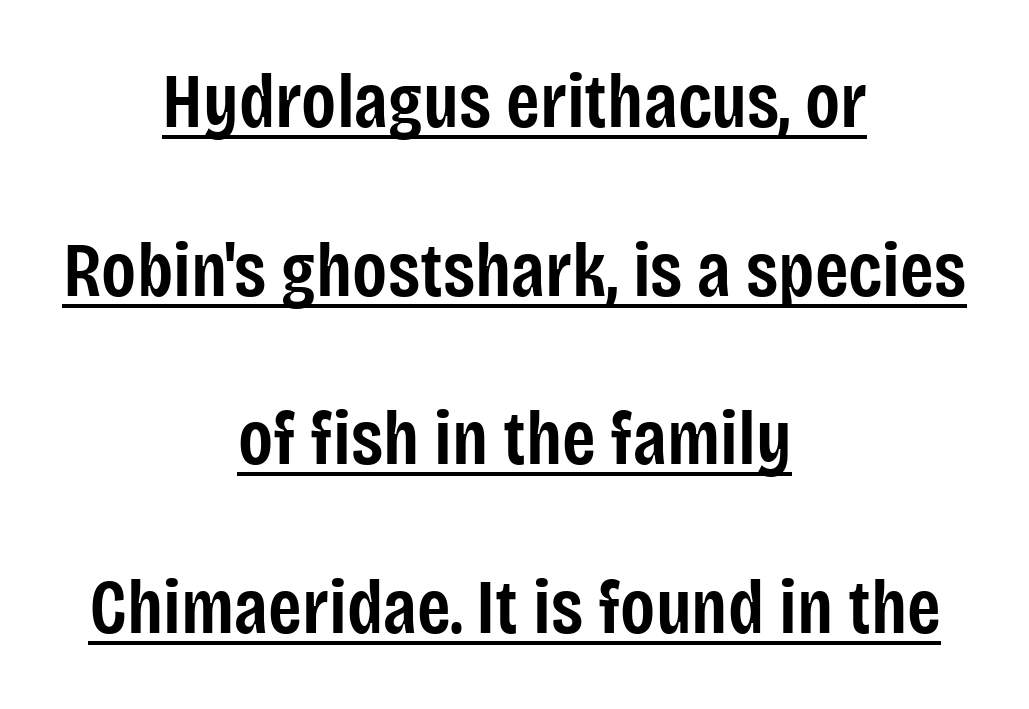
The image shows 77 px semibold, condensed sans-serif type, upright; set centered, loose line spacing (2.19x), normal letter spacing, underlined; low stroke contrast and a large x-height.
